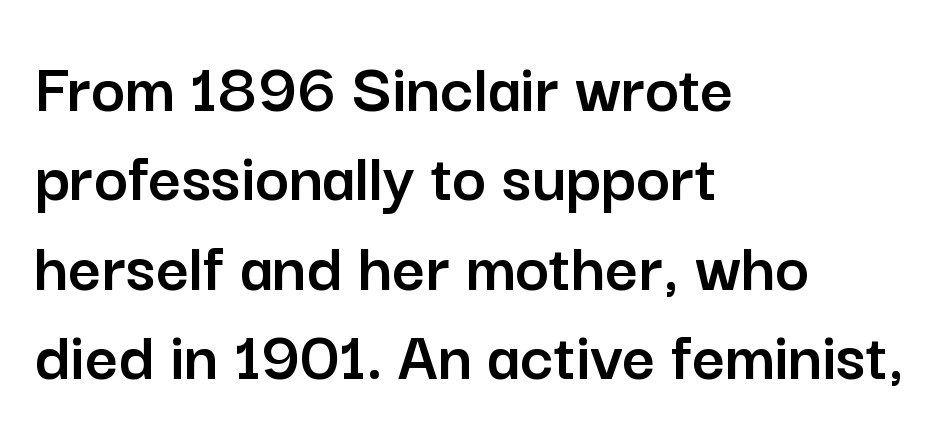
Note the varied advance widths — an 'i' is clearly narrower than an 'm'. Words appear dense and cohesive because spacing is normal. Layout note: lines flush left. Decoration check: the copy has no underline. This rendering employs a face without finishing strokes, i.e., a sans-serif. Style check: upright.
